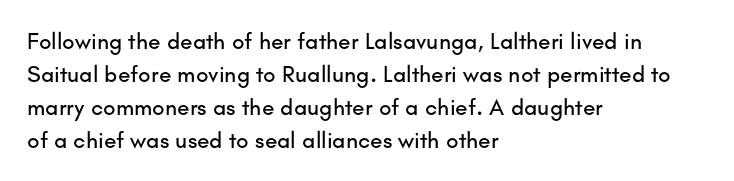
The image shows 23 px text type, upright; set left-aligned, normal line spacing (1.43x), normal letter spacing, not underlined.
